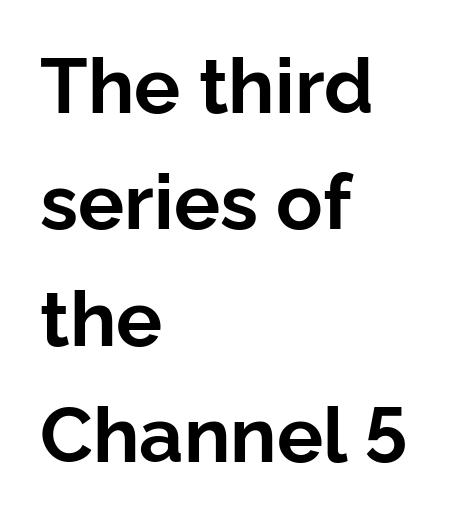
{"serif": "no", "italic": "no", "bold": "yes", "weight": "bold", "width": "normal", "stroke_contrast": "low", "x_height": "medium", "monospaced": "no", "underline": "no", "align": "left", "line_spacing": "normal", "line_spacing_ratio": 1.51, "letter_spacing": "normal", "letter_spacing_em": 0.0, "glyph_px": 77}
